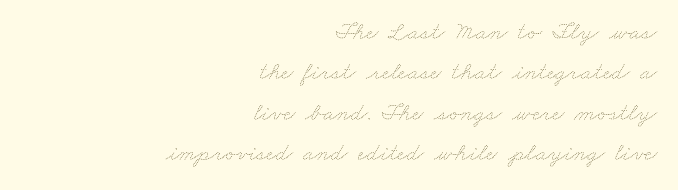
{"bold": "no", "underline": "no", "align": "right", "line_spacing": "normal", "line_spacing_ratio": 1.62, "letter_spacing": "normal", "letter_spacing_em": 0.0, "glyph_px": 25}
